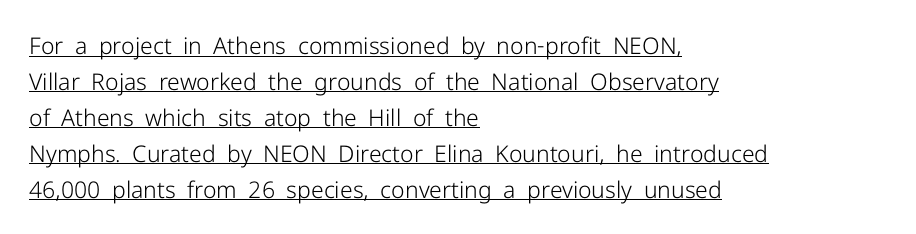
The image shows 23 px text type, upright; set left-aligned, normal line spacing (1.56x), normal letter spacing, underlined.
